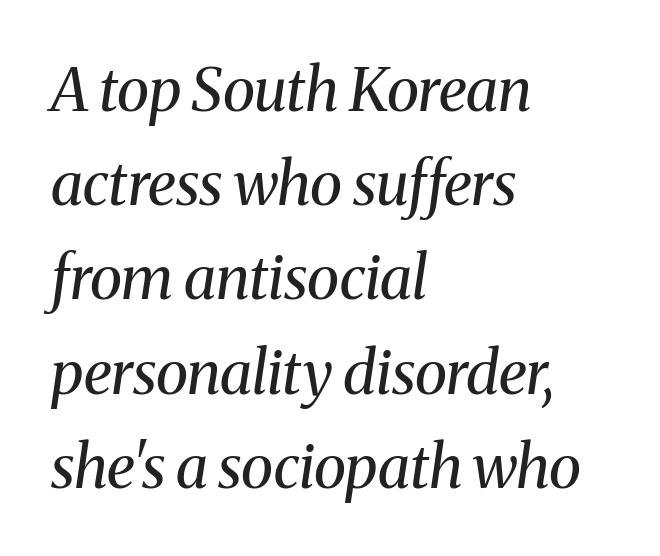
Q: Is the text bold? A: No.
Q: Is the text italic (slanted)? A: Yes, it leans right by about 8 degrees.
Q: Is the typeface a serif or a sans-serif typeface? A: Serif.
Q: Is the text underlined? A: No.
Q: How is the paragraph aligned? A: Left-aligned.
Q: Is the spacing between letters normal or unusually wide? A: Normal.
Q: Is the spacing between lines tight, normal or loose? A: Normal.
Q: Width (condensed, normal, or wide)? A: Normal.
Q: Stroke contrast? A: Medium.
Q: x-height? A: Medium.
Q: Monospaced? A: No.
